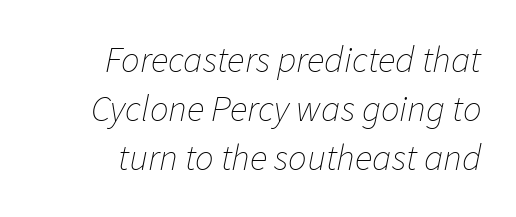
The image shows 37 px thin type, italic (leaning right); set right-aligned, normal line spacing (1.33x), normal letter spacing, not underlined; low stroke contrast and a medium x-height.
